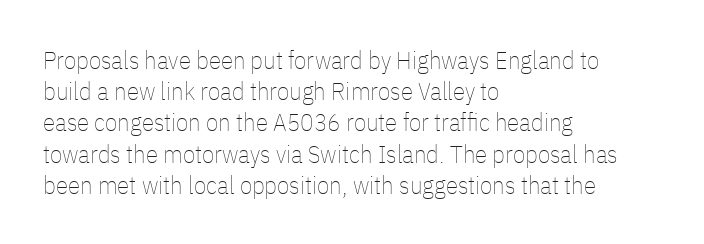
Q: Is the text bold? A: No.
Q: Is the text italic (slanted)? A: No, it is upright.
Q: Is the text underlined? A: No.
Q: How is the paragraph aligned? A: Left-aligned.
Q: Is the spacing between letters normal or unusually wide? A: Normal.
Q: Is the spacing between lines tight, normal or loose? A: Normal.
